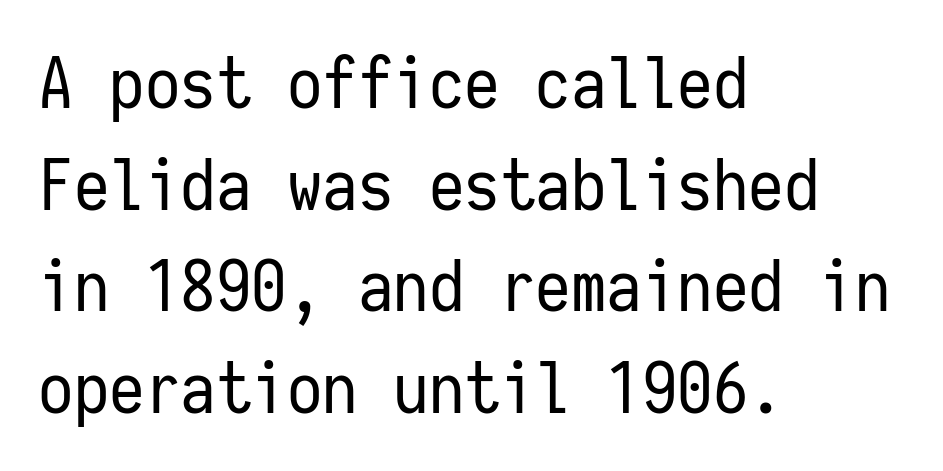
{"serif": "no", "italic": "no", "bold": "no", "weight": "regular", "width": "condensed", "stroke_contrast": "low", "x_height": "medium", "monospaced": "yes", "underline": "no", "align": "left", "line_spacing": "normal", "line_spacing_ratio": 1.43, "letter_spacing": "normal", "letter_spacing_em": 0.0, "glyph_px": 71}
